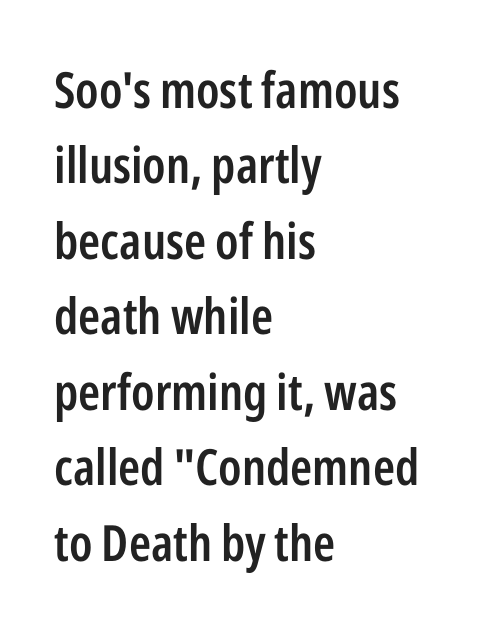
{"serif": "no", "italic": "no", "bold": "semi", "weight": "semibold", "width": "condensed", "stroke_contrast": "low", "x_height": "medium", "monospaced": "no", "underline": "no", "align": "left", "line_spacing": "normal", "line_spacing_ratio": 1.51, "letter_spacing": "normal", "letter_spacing_em": 0.0, "glyph_px": 50}
